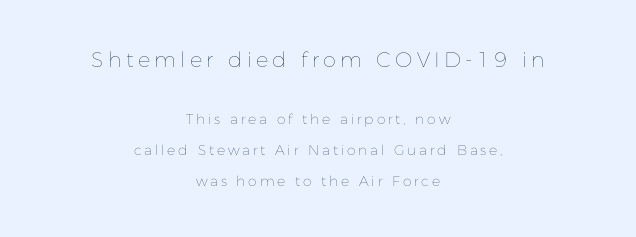
Q: Is the text bold? A: No.
Q: Is the text italic (slanted)? A: No, it is upright.
Q: Is the text underlined? A: No.
Q: How is the paragraph aligned? A: Centered.
Q: Is the spacing between letters normal or unusually wide? A: Unusually wide.
Q: Is the spacing between lines tight, normal or loose? A: Loose.
Q: Which block of text is set in a larger size, the first (top) or the second (bottom)? A: The first (top) one.
